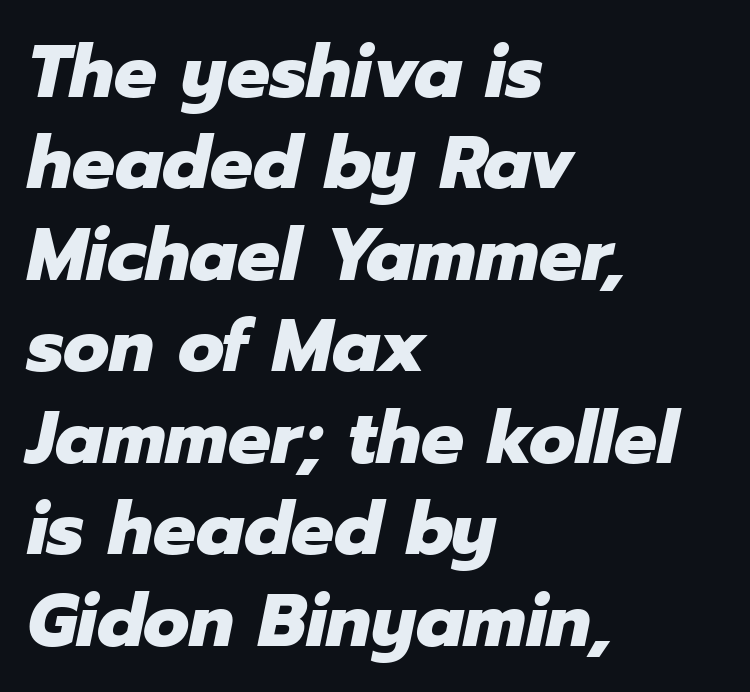
Set as a true bold cut, around the 700 mark. Typeset ragged right — the left edge is the straight one. The face used here has a pronounced slope to its letters. The space beneath each line is pristine and unruled. The tracking reads as untouched default to a designer's eye.
